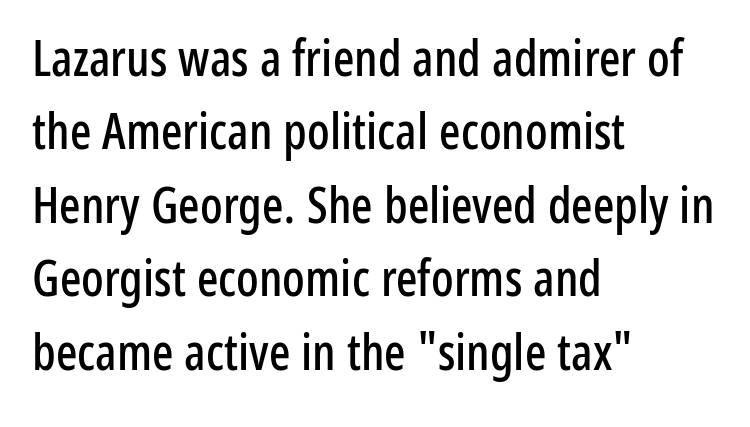
Q: Is the text italic (slanted)? A: No, it is upright.
Q: Is the typeface a serif or a sans-serif typeface? A: Sans-serif.
Q: Is the text underlined? A: No.
Q: How is the paragraph aligned? A: Left-aligned.
Q: Is the spacing between letters normal or unusually wide? A: Normal.
Q: Is the spacing between lines tight, normal or loose? A: Normal.
Q: Width (condensed, normal, or wide)? A: Condensed.
Q: Stroke contrast? A: Low.
Q: x-height? A: Medium.
Q: Monospaced? A: No.
